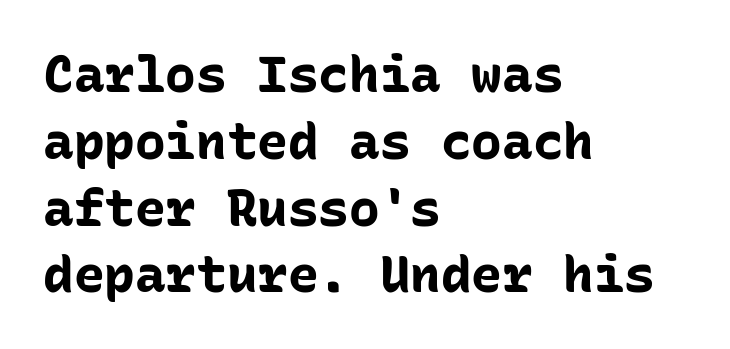
The image shows 51 px bold sans-serif type, upright, monospaced; set left-aligned, normal line spacing (1.31x), normal letter spacing, not underlined; low stroke contrast and a medium x-height.
